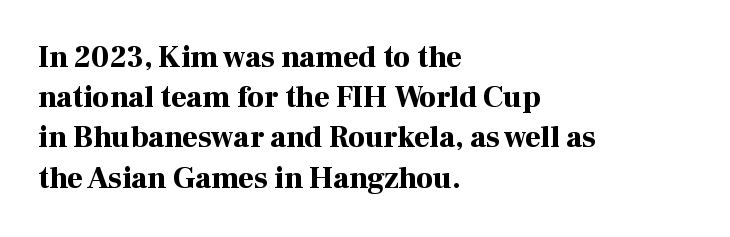
The image shows 30 px bold serif type, upright; set left-aligned, normal line spacing (1.34x), normal letter spacing, not underlined; high stroke contrast and a medium x-height.
